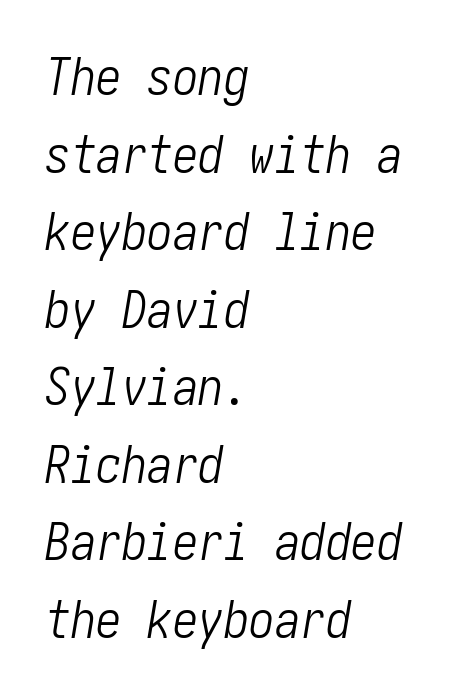
The image shows 51 px light, condensed type, italic (leaning right); set left-aligned, normal line spacing (1.52x), normal letter spacing, not underlined; low stroke contrast and a medium x-height.
